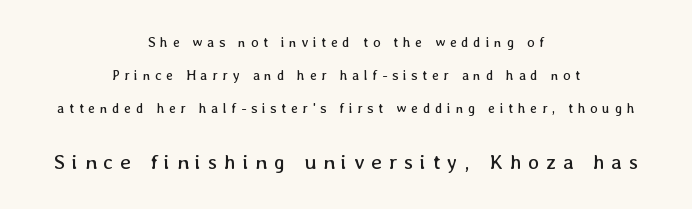
Q: Is the text bold? A: No.
Q: Is the text italic (slanted)? A: No, it is upright.
Q: Is the text underlined? A: No.
Q: How is the paragraph aligned? A: Centered.
Q: Is the spacing between letters normal or unusually wide? A: Unusually wide.
Q: Is the spacing between lines tight, normal or loose? A: Loose.
Q: Which block of text is set in a larger size, the first (top) or the second (bottom)? A: The second (bottom) one.
